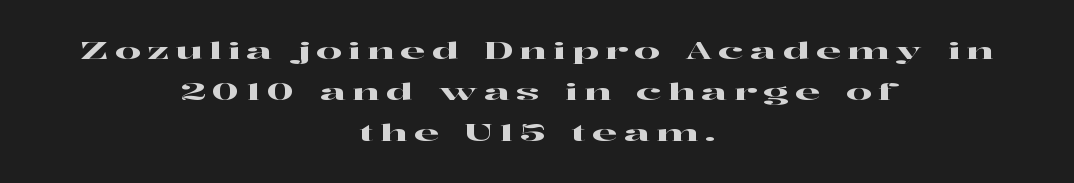
{"italic": "no", "underline": "no", "align": "center", "line_spacing_ratio": 1.79, "letter_spacing": "wide", "letter_spacing_em": 0.27, "glyph_px": 23}
